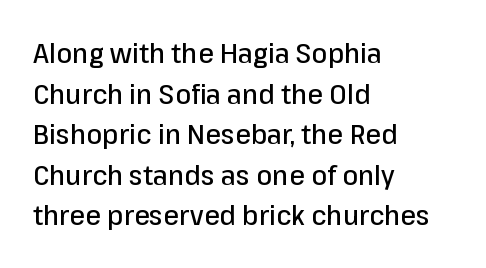
Q: Is the text italic (slanted)? A: No, it is upright.
Q: Is the typeface a serif or a sans-serif typeface? A: Sans-serif.
Q: Is the text underlined? A: No.
Q: How is the paragraph aligned? A: Left-aligned.
Q: Is the spacing between letters normal or unusually wide? A: Normal.
Q: Is the spacing between lines tight, normal or loose? A: Normal.
Q: Width (condensed, normal, or wide)? A: Normal.
Q: Stroke contrast? A: Low.
Q: x-height? A: Medium.
Q: Monospaced? A: No.
